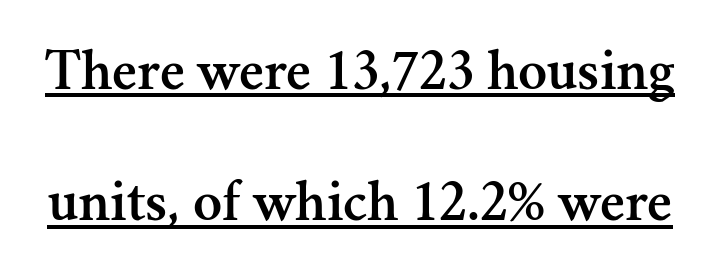
The image shows 60 px serif type, upright; set loose line spacing (2.19x), normal letter spacing, underlined; medium stroke contrast and a small x-height.
